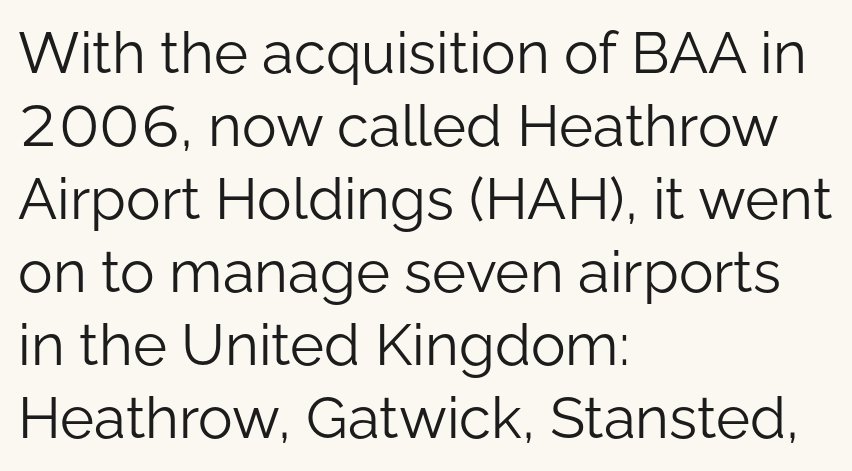
A sans-serif font was chosen for this passage. Students, note that the glyphs here touch the page at normal intervals. Letters rest on an invisible, unmarked baseline. What's the leading like? Ordinary, nothing unusual.
